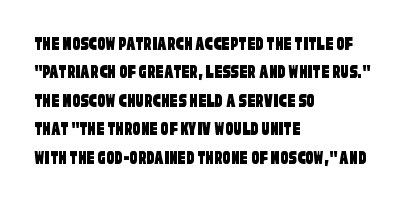
Q: Is the text underlined? A: No.
Q: How is the paragraph aligned? A: Left-aligned.
Q: Is the spacing between letters normal or unusually wide? A: Normal.
Q: Is the spacing between lines tight, normal or loose? A: Normal.
